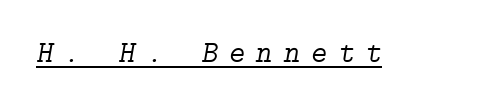
{"serif": "yes", "italic": "yes", "lean": "right", "slant_degrees": 9, "bold": "no", "weight": "light", "width": "normal", "stroke_contrast": "low", "x_height": "medium", "underline": "yes", "letter_spacing": "wide", "letter_spacing_em": 0.36, "glyph_px": 31}
